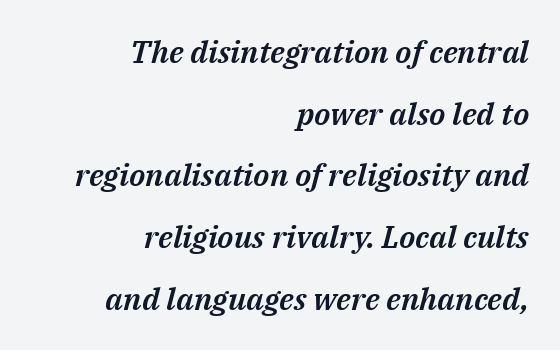
Layout note: lines flush right. The rendering applies a slant to the glyphs. These lines are rendered in a variable-pitch font. Type without underlining. Each word holds together tightly as a unit, with standard inter-letter gaps.
